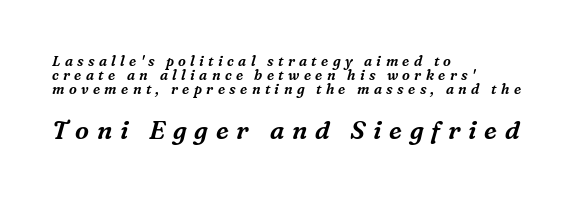
The image shows 25 px text type, italic (leaning right); set left-aligned, tight line spacing (1.01x), unusually wide letter spacing (+0.31 em), not underlined; the second (bottom) block is 1.79x larger.
